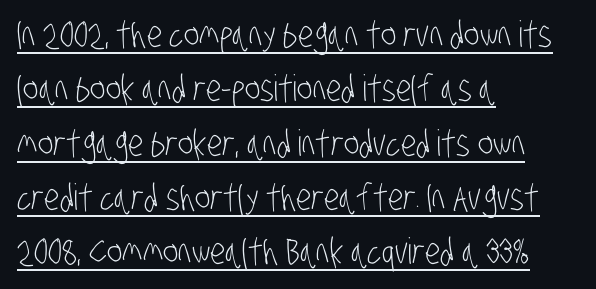
Casual observation: everything's shoved over to the left. Stroke mass is kept to a normal reading level or below. The face used here appears with an underline applied. Note the varied advance widths — an 'i' is clearly narrower than an 'm'. Grotesque or geometric, the face here clearly has no serifs. What's the leading like? Ordinary, nothing unusual.
